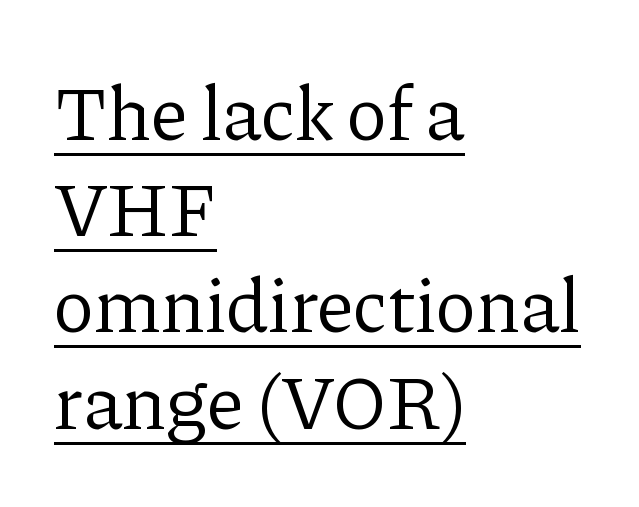
{"serif": "yes", "italic": "no", "bold": "no", "weight": "regular", "width": "normal", "stroke_contrast": "low", "x_height": "medium", "monospaced": "no", "underline": "yes", "align": "left", "line_spacing": "normal", "line_spacing_ratio": 1.25, "letter_spacing": "normal", "letter_spacing_em": 0.0, "glyph_px": 77}
